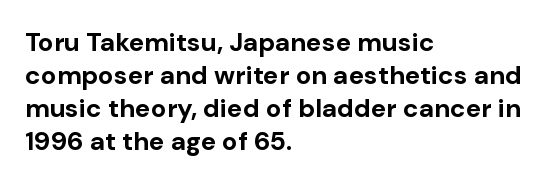
{"italic": "no", "bold": "yes", "underline": "no", "align": "left", "line_spacing": "normal", "line_spacing_ratio": 1.27, "letter_spacing": "normal", "letter_spacing_em": 0.0, "glyph_px": 26}
